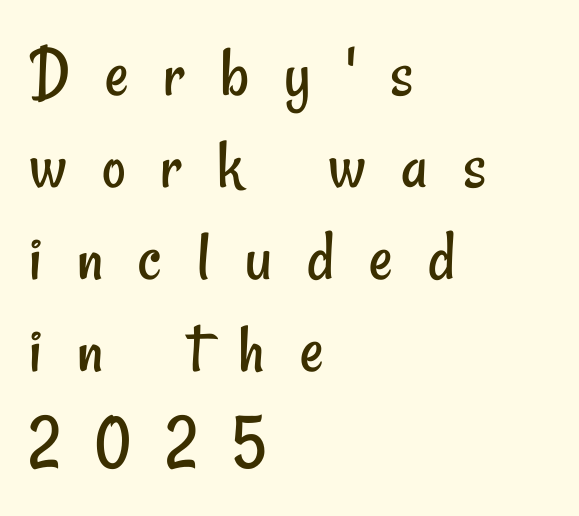
The image shows 73 px regular-weight, condensed sans-serif type; set left-aligned, normal line spacing (1.26x), unusually wide letter spacing (+0.48 em), not underlined; low stroke contrast and a small x-height.
